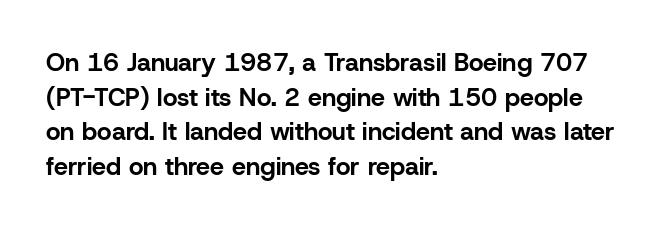
Q: Is the text bold? A: Yes.
Q: Is the text italic (slanted)? A: No, it is upright.
Q: Is the text underlined? A: No.
Q: How is the paragraph aligned? A: Left-aligned.
Q: Is the spacing between letters normal or unusually wide? A: Normal.
Q: Is the spacing between lines tight, normal or loose? A: Normal.
